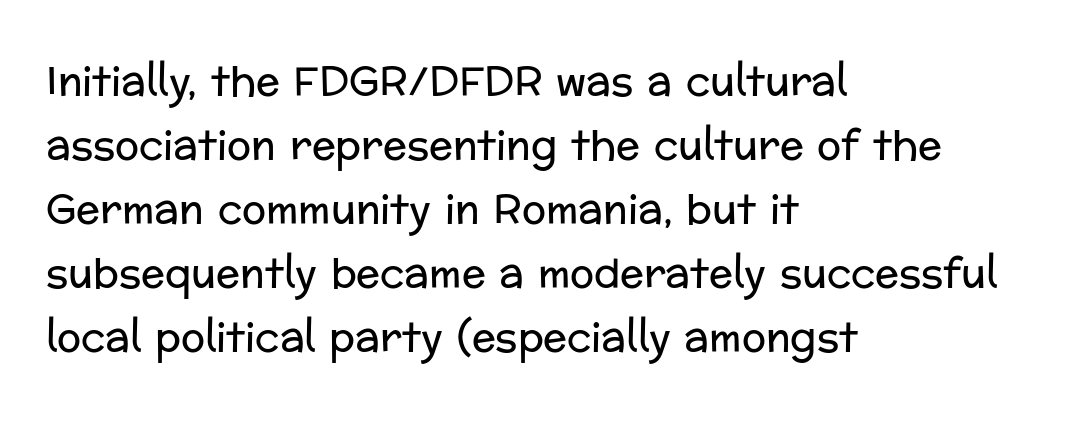
Q: Is the text bold? A: No.
Q: Is the text italic (slanted)? A: No, it is upright.
Q: Is the typeface a serif or a sans-serif typeface? A: Sans-serif.
Q: Is the text underlined? A: No.
Q: How is the paragraph aligned? A: Left-aligned.
Q: Is the spacing between letters normal or unusually wide? A: Normal.
Q: Is the spacing between lines tight, normal or loose? A: Normal.
Q: Width (condensed, normal, or wide)? A: Normal.
Q: Stroke contrast? A: Low.
Q: x-height? A: Medium.
Q: Monospaced? A: No.
